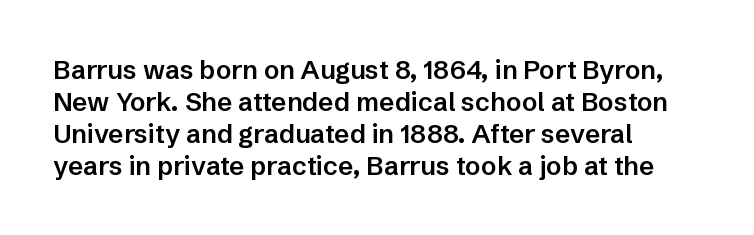
Each row of text sits above clean, open space. In CSS terms this would be text-align: left. Is the type bold? Partly — it's a semibold, heavier than regular but not fully bold. The font's upright variant was chosen for this text. Nothing unusual about the tracking: characters are spaced as the font intends.
